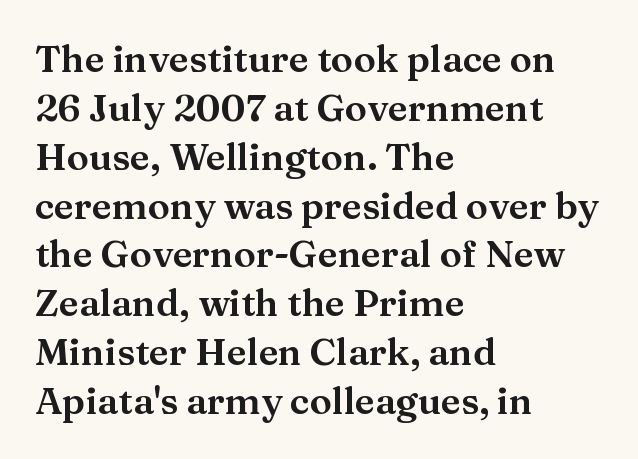
{"serif": "yes", "italic": "no", "width": "wide", "stroke_contrast": "medium", "x_height": "medium", "monospaced": "no", "underline": "no", "align": "left", "line_spacing": "normal", "line_spacing_ratio": 1.32, "letter_spacing": "normal", "letter_spacing_em": 0.0, "glyph_px": 37}
